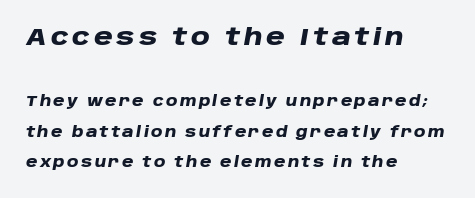
{"italic": "yes", "lean": "right", "slant_degrees": 10, "bold": "yes", "underline": "no", "align": "left", "line_spacing": "loose", "line_spacing_ratio": 2.17, "larger_block": "first", "size_ratio": 1.64, "glyph_px": 23}
